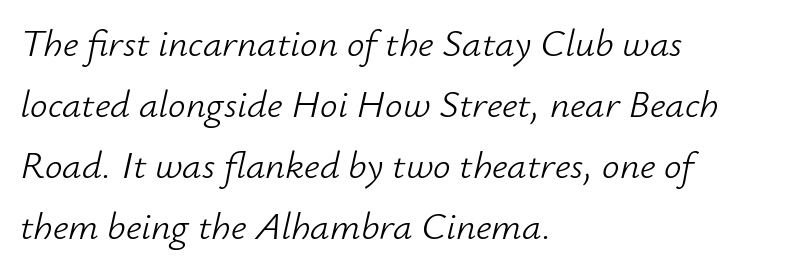
{"italic": "yes", "lean": "right", "slant_degrees": 12, "bold": "no", "weight": "light", "width": "normal", "stroke_contrast": "low", "x_height": "small", "monospaced": "no", "underline": "no", "align": "left", "line_spacing": "normal", "line_spacing_ratio": 1.56, "letter_spacing": "normal", "letter_spacing_em": 0.0, "glyph_px": 39}
